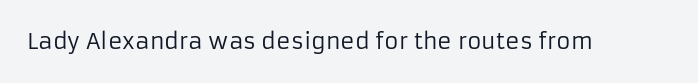
{"italic": "no", "bold": "no", "underline": "no", "letter_spacing": "normal", "letter_spacing_em": 0.0, "glyph_px": 22}
